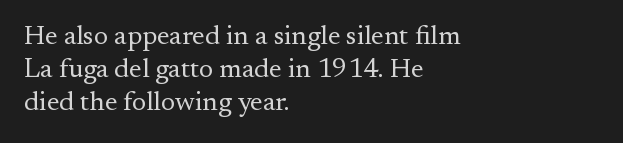
The zone under the glyphs is completely vacant. The passage is arranged the way most books set body copy — flush left. The type sits square on the baseline with zero lean. Weight: in the light-to-regular range. In terms of letterspacing, this is plain default setting.
